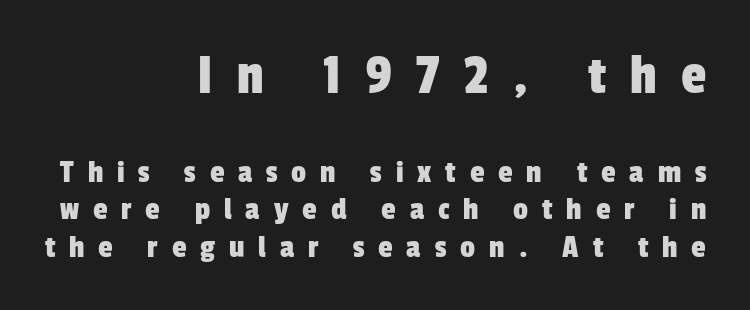
The image shows 57 px condensed sans-serif type; set right-aligned, tight line spacing (1.13x), unusually wide letter spacing (+0.42 em), not underlined; the first (top) block is 1.73x larger; low stroke contrast and a medium x-height.
